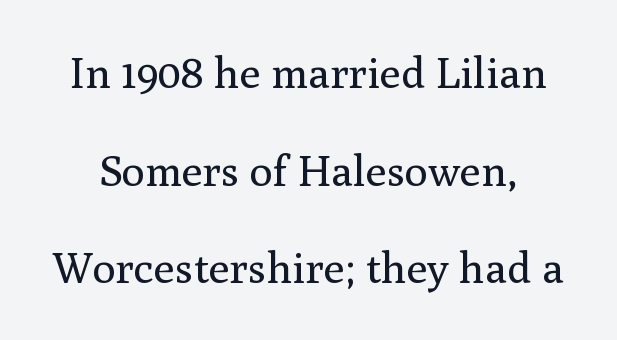
Q: Is the text bold? A: No.
Q: Is the text italic (slanted)? A: No, it is upright.
Q: Is the typeface a serif or a sans-serif typeface? A: Serif.
Q: Is the text underlined? A: No.
Q: Is the spacing between letters normal or unusually wide? A: Normal.
Q: Is the spacing between lines tight, normal or loose? A: Loose.
Q: Width (condensed, normal, or wide)? A: Normal.
Q: Stroke contrast? A: Medium.
Q: x-height? A: Medium.
Q: Monospaced? A: No.
